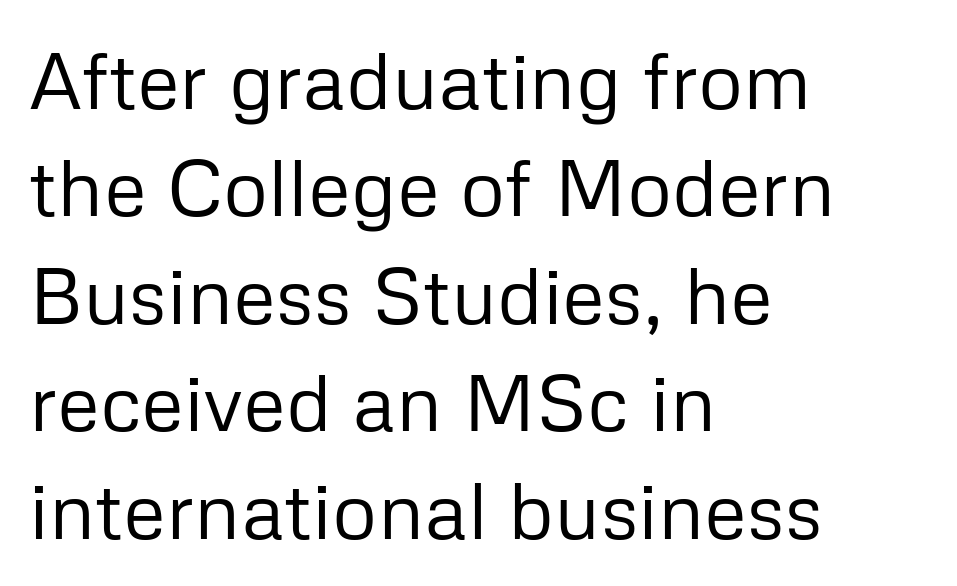
Evenly set lines give the paragraph a standard silhouette. Summary of weight: not heavy and not bold. Compared with typical body copy, the letter spacing here is the same. Nope, not italic — everything's standing straight. Glance below the letters and you will spot only blank space.
